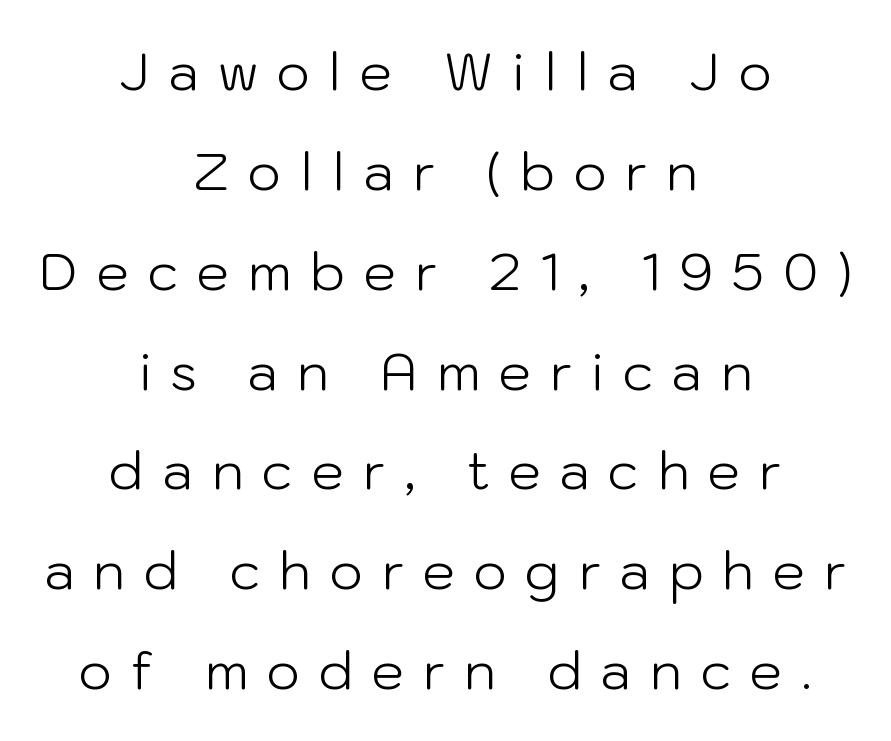
{"serif": "no", "italic": "no", "bold": "no", "weight": "light", "width": "normal", "stroke_contrast": "low", "x_height": "medium", "monospaced": "no", "underline": "no", "align": "center", "line_spacing": "loose", "line_spacing_ratio": 1.92, "letter_spacing": "wide", "letter_spacing_em": 0.36, "glyph_px": 52}
